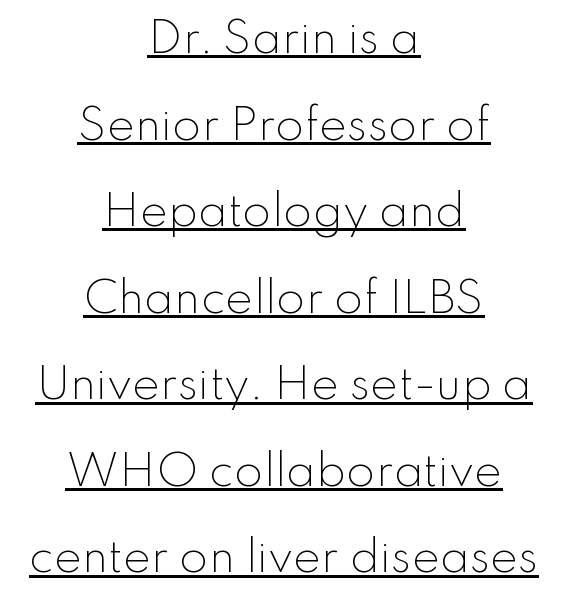
The image shows 42 px light sans-serif type, upright; set centered, loose line spacing (2.06x), normal letter spacing, underlined; low stroke contrast and a small x-height.
